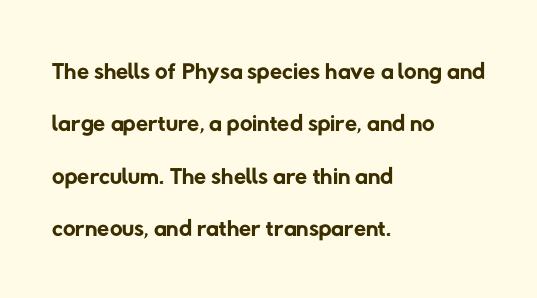
{"serif": "no", "bold": "no", "weight": "regular", "width": "normal", "stroke_contrast": "low", "x_height": "medium", "monospaced": "no", "underline": "no", "align": "left", "line_spacing": "normal", "line_spacing_ratio": 1.5, "letter_spacing": "normal", "letter_spacing_em": 0.0, "glyph_px": 35}
